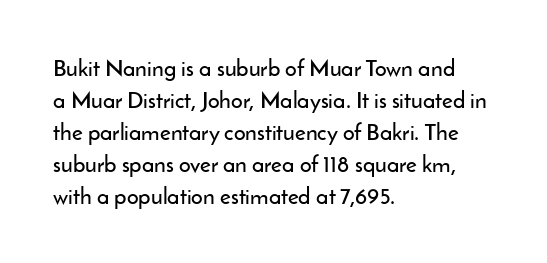
The image shows 23 px text type, upright; set left-aligned, normal line spacing (1.39x), normal letter spacing, not underlined.
